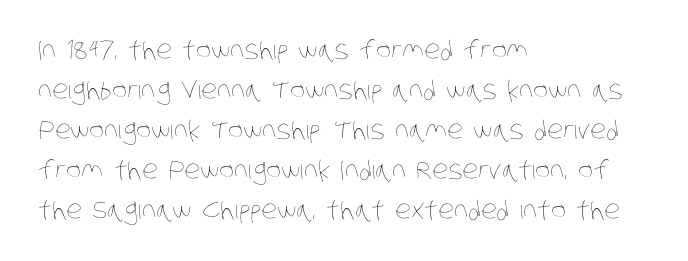
Baseline-to-baseline distance is the conventional proportion of letter height. One-word summary of the alignment: left. Look at the tracking — it's just the regular setting, nothing added. The space beneath each line is pristine and unruled. The passage shown is not bold in any degree.
